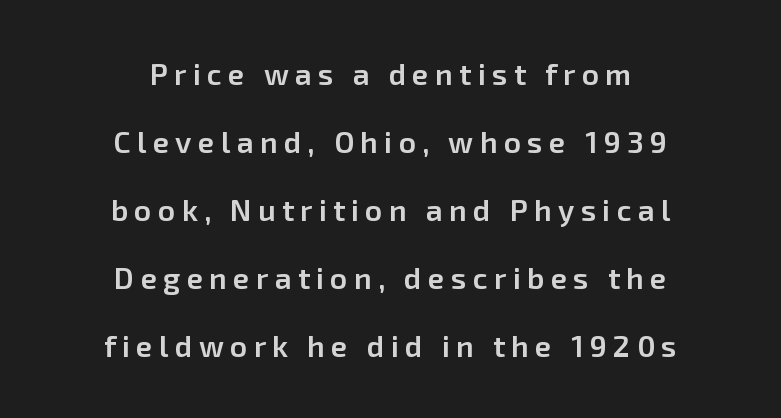
{"serif": "no", "italic": "no", "bold": "semi", "weight": "semibold", "width": "normal", "stroke_contrast": "low", "x_height": "medium", "monospaced": "no", "underline": "no", "align": "center", "line_spacing": "loose", "line_spacing_ratio": 2.27, "letter_spacing": "wide", "letter_spacing_em": 0.21, "glyph_px": 30}
